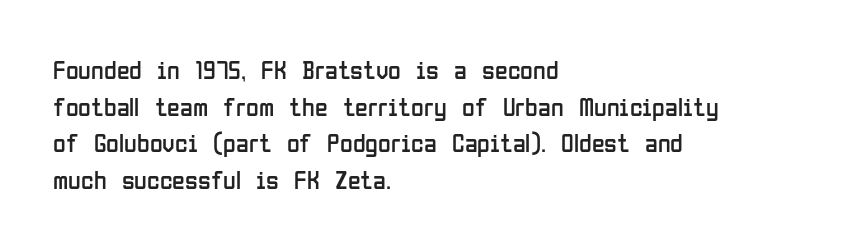
{"italic": "no", "bold": "no", "underline": "no", "align": "left", "line_spacing": "normal", "line_spacing_ratio": 1.41, "letter_spacing": "normal", "letter_spacing_em": 0.0, "glyph_px": 26}
